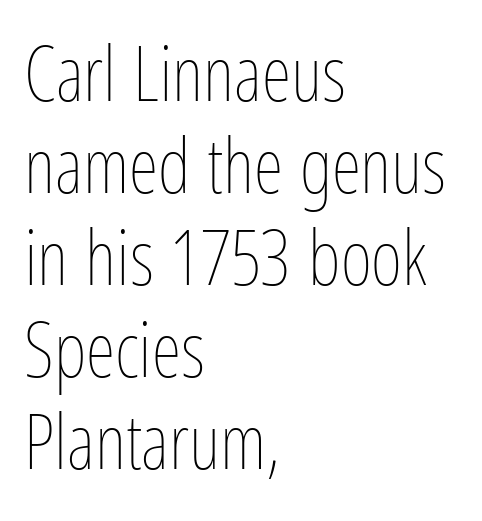
Does the copy run flush right? No — it runs flush left. The zone under the glyphs is completely vacant. Is the type heavy? It reads as light-to-regular instead. The type is set solid horizontally, with unmodified tracking. A typesetter would mark this as roman, not italic.
